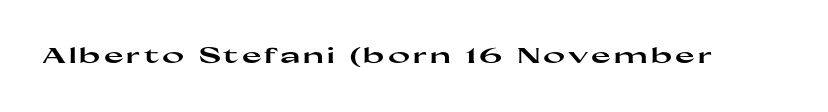
The image shows 21 px bold type, upright; set not underlined.
